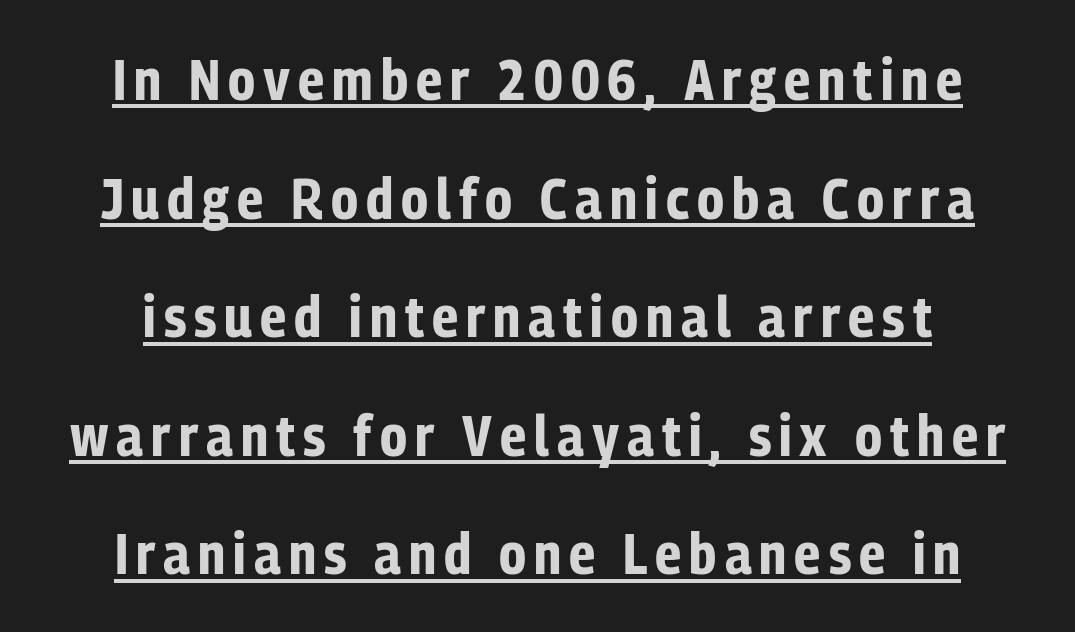
Q: Is the text bold? A: Yes.
Q: Is the text italic (slanted)? A: No, it is upright.
Q: Is the typeface a serif or a sans-serif typeface? A: Sans-serif.
Q: Is the text underlined? A: Yes.
Q: Is the spacing between lines tight, normal or loose? A: Loose.
Q: Width (condensed, normal, or wide)? A: Condensed.
Q: Stroke contrast? A: Low.
Q: x-height? A: Medium.
Q: Monospaced? A: No.
